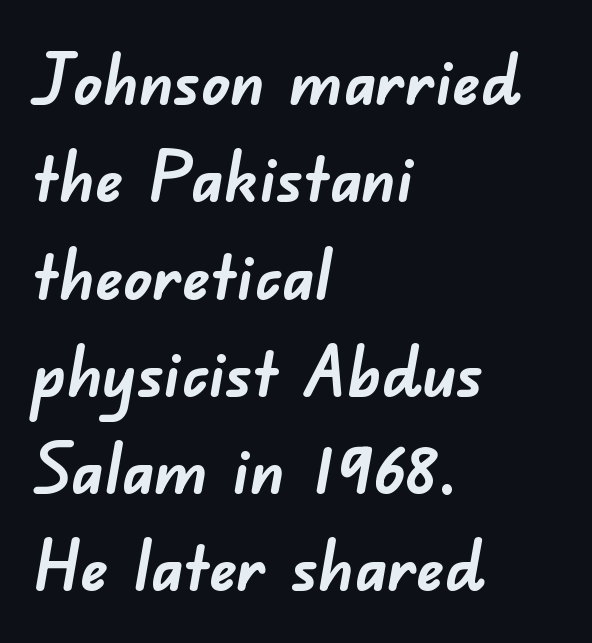
The image shows 69 px semibold sans-serif type; set left-aligned, normal line spacing (1.41x), normal letter spacing, not underlined; low stroke contrast and a small x-height.
